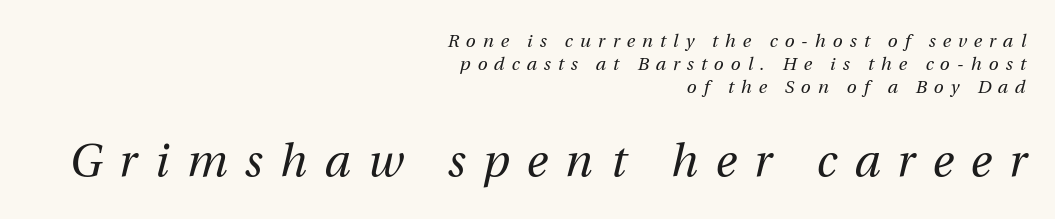
The image shows 45 px regular-weight type, italic (leaning right); set right-aligned, normal line spacing (1.28x), unusually wide letter spacing (+0.39 em), not underlined; the second (bottom) block is 2.5x larger; medium stroke contrast and a medium x-height.
